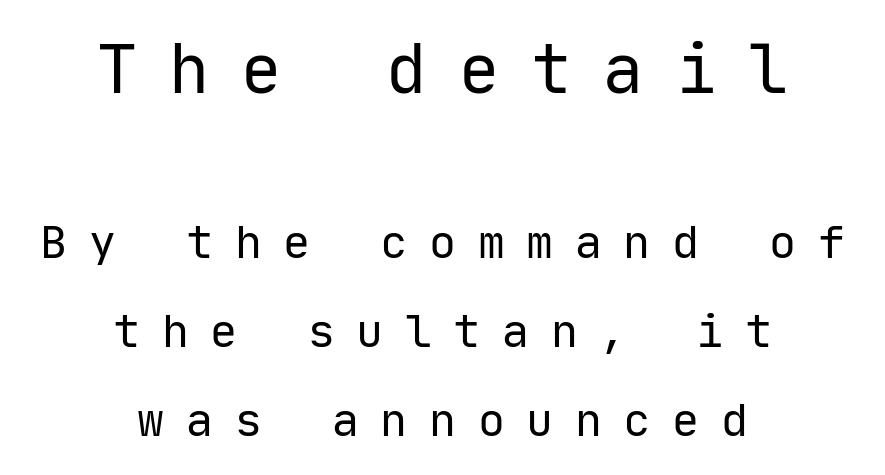
The image shows 67 px regular-weight sans-serif type, upright, monospaced; set centered, loose line spacing (1.98x), unusually wide letter spacing (+0.48 em), not underlined; the first (top) block is 1.49x larger; low stroke contrast and a medium x-height.
